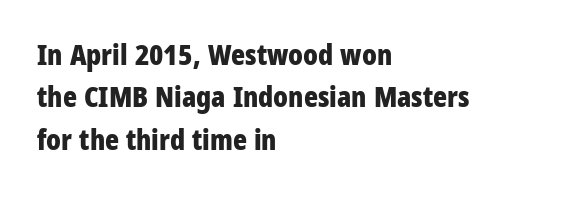
Q: Is the text bold? A: Yes.
Q: Is the text italic (slanted)? A: No, it is upright.
Q: Is the typeface a serif or a sans-serif typeface? A: Sans-serif.
Q: Is the text underlined? A: No.
Q: How is the paragraph aligned? A: Left-aligned.
Q: Is the spacing between letters normal or unusually wide? A: Normal.
Q: Is the spacing between lines tight, normal or loose? A: Normal.
Q: Width (condensed, normal, or wide)? A: Condensed.
Q: Stroke contrast? A: Low.
Q: x-height? A: Large.
Q: Monospaced? A: No.
